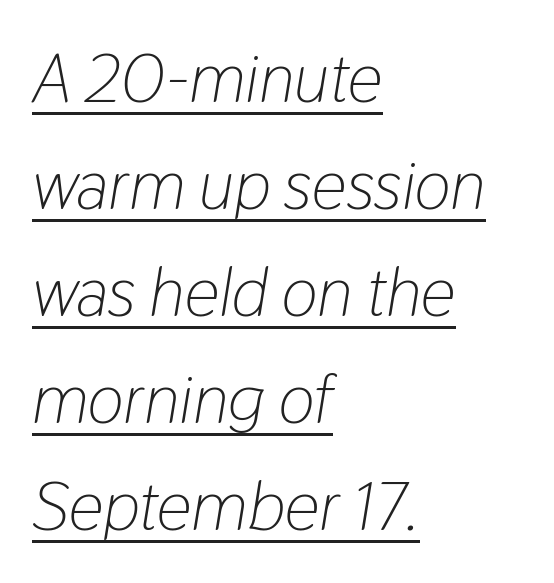
Q: Is the text bold? A: No.
Q: Is the text italic (slanted)? A: Yes, it leans right by about 9 degrees.
Q: Is the text underlined? A: Yes.
Q: How is the paragraph aligned? A: Left-aligned.
Q: Is the spacing between letters normal or unusually wide? A: Normal.
Q: Is the spacing between lines tight, normal or loose? A: Normal.
Q: Width (condensed, normal, or wide)? A: Condensed.
Q: Stroke contrast? A: Low.
Q: x-height? A: Medium.
Q: Monospaced? A: No.
